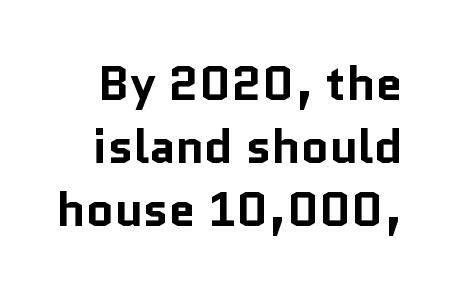
Characters follow at the spacing the type designer built in. Reading down the column, the eye jumps a familiar distance to each next line. Unlike a traditional serif, this face leaves its strokes unadorned. Do the characters align in a grid? No, the font is proportional.
